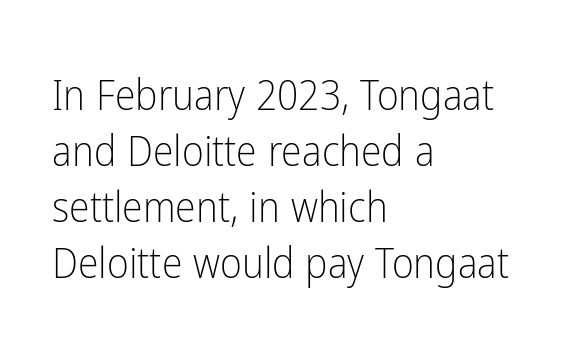
{"serif": "no", "italic": "no", "bold": "no", "weight": "light", "width": "condensed", "stroke_contrast": "low", "x_height": "medium", "monospaced": "no", "underline": "no", "align": "left", "line_spacing": "normal", "line_spacing_ratio": 1.33, "letter_spacing": "normal", "letter_spacing_em": 0.0, "glyph_px": 42}
